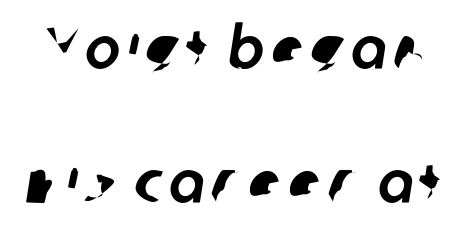
Do the characters align in a grid? No, the font is proportional. Grotesque or geometric, the face here clearly has no serifs. This sample trades compactness for vertical openness between lines. Bare-footed words on every line.
